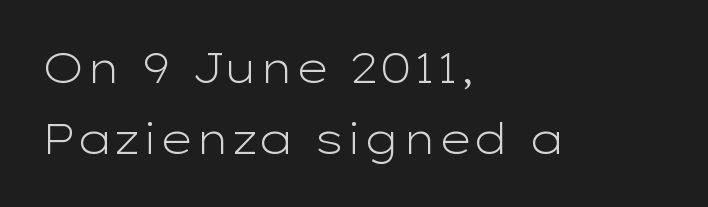
{"serif": "no", "italic": "no", "bold": "no", "weight": "light", "width": "wide", "stroke_contrast": "low", "x_height": "medium", "monospaced": "no", "underline": "no", "align": "left", "line_spacing": "normal", "line_spacing_ratio": 1.7, "letter_spacing": "normal", "letter_spacing_em": 0.0, "glyph_px": 42}
